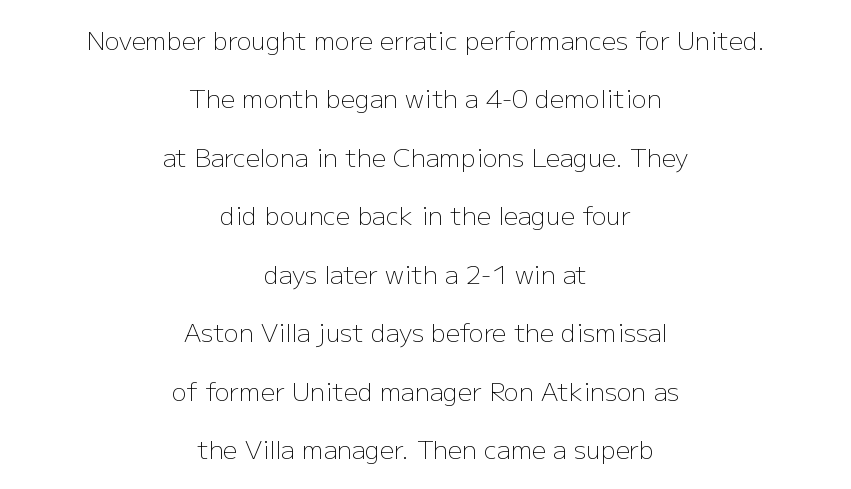
Q: Is the text bold? A: No.
Q: Is the text italic (slanted)? A: No, it is upright.
Q: Is the text underlined? A: No.
Q: How is the paragraph aligned? A: Centered.
Q: Is the spacing between letters normal or unusually wide? A: Normal.
Q: Is the spacing between lines tight, normal or loose? A: Loose.
